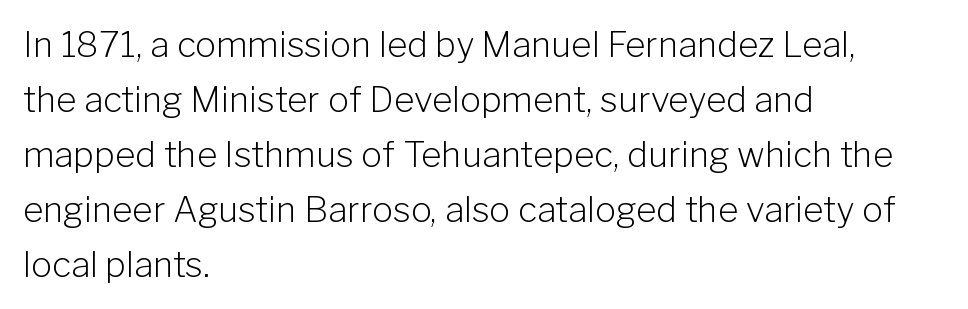
The image shows 35 px light sans-serif type, upright; set left-aligned, normal line spacing (1.57x), normal letter spacing, not underlined; low stroke contrast and a medium x-height.
